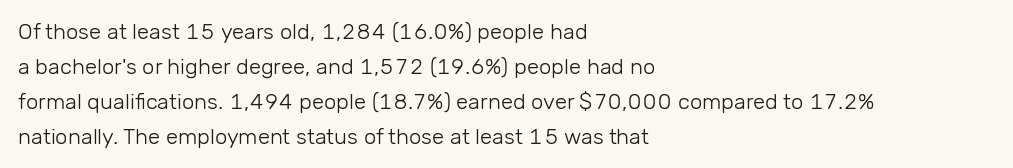
Every stem runs plumb, perpendicular to the baseline. Ink coverage per letter is moderate at most. Does extra space separate the letters? No, they use regular spacing. Line starts are locked; line ends wander. If you measured baseline to baseline, you'd find a middling distance.
